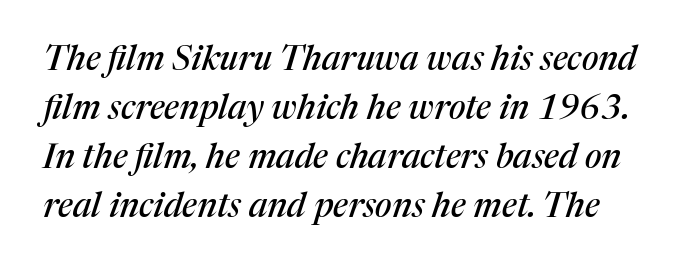
{"serif": "yes", "italic": "yes", "lean": "right", "slant_degrees": 17, "width": "normal", "stroke_contrast": "medium", "x_height": "medium", "monospaced": "no", "underline": "no", "line_spacing": "normal", "line_spacing_ratio": 1.44, "letter_spacing": "normal", "letter_spacing_em": 0.0, "glyph_px": 34}
